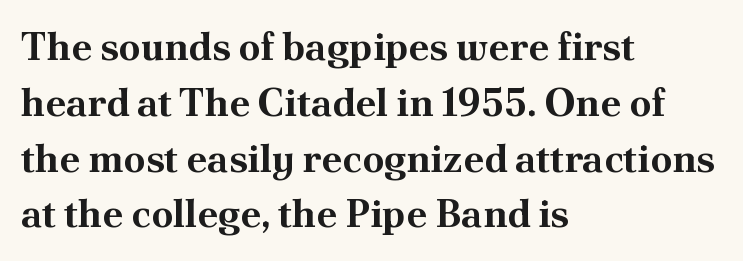
Q: Is the text bold? A: Yes.
Q: Is the text italic (slanted)? A: No, it is upright.
Q: Is the typeface a serif or a sans-serif typeface? A: Serif.
Q: Is the text underlined? A: No.
Q: How is the paragraph aligned? A: Left-aligned.
Q: Is the spacing between letters normal or unusually wide? A: Normal.
Q: Is the spacing between lines tight, normal or loose? A: Normal.
Q: Width (condensed, normal, or wide)? A: Normal.
Q: Stroke contrast? A: Medium.
Q: x-height? A: Small.
Q: Monospaced? A: No.
